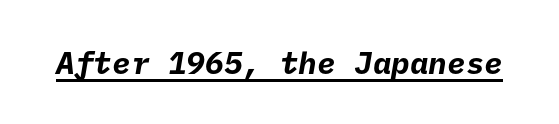
Typographically, this falls in the sans-serif category. Observe the ordinary spacing: letters are neighbours, not strangers. The rendering uses the underline text-decoration. The glyphs have the mass of a bold cut.
